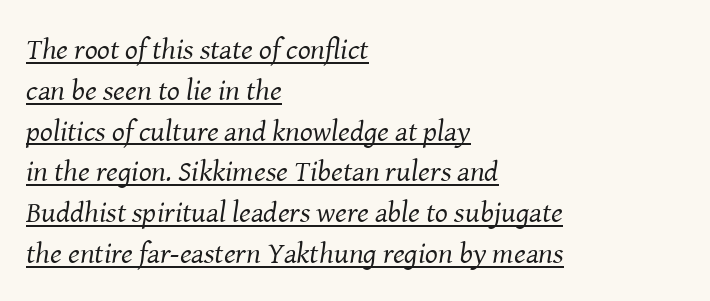
The string is rendered with underlining switched on. The gaps between neighbouring characters are ordinary and unremarkable. Does the leading feel generous? No, just average. This rendering uses left alignment, leaving the right contour irregular.
